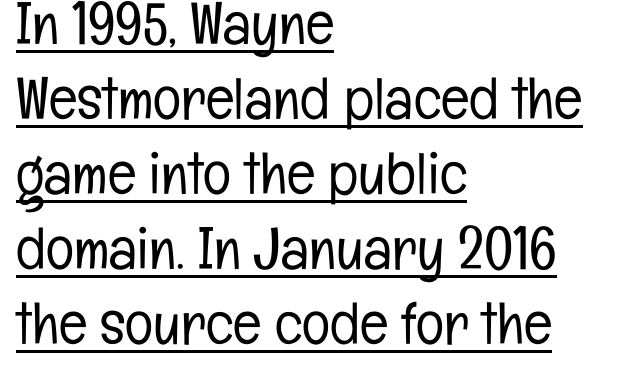
The rendering keeps characters at their native spacing. Nothing heavy about these letters — not bold at all. The paragraph shown leans on its left margin. The passage shown stacks its lines at a standard gap.
